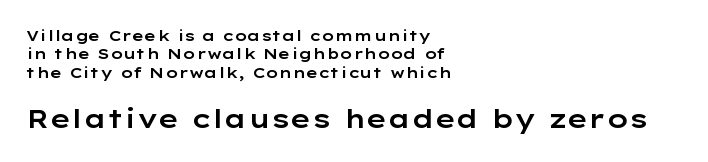
Vertical strokes here are truly vertical. You get the small type first, then a jump to larger type. Short note: letters normally spaced. The text block is weighted toward the left margin, trailing off unevenly rightward.
